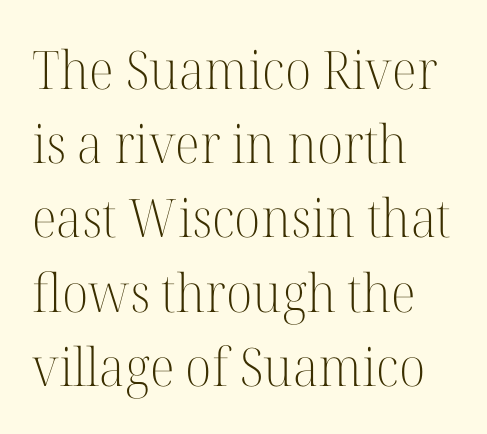
The letters stand straight up with perfectly vertical stems. A typesetter would label this face a serif. Horizontal bands of white between lines are of average thickness. Note the varied advance widths — an 'i' is clearly narrower than an 'm'. These lines keep a tight, regular rhythm from letter to letter. Has an underline been added? It has not.
